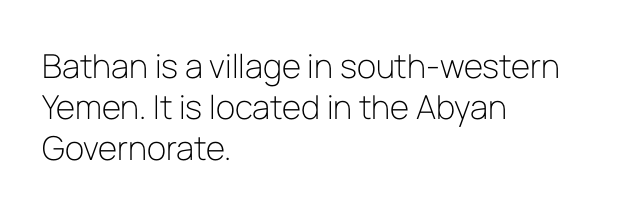
Q: Is the text bold? A: No.
Q: Is the text italic (slanted)? A: No, it is upright.
Q: Is the typeface a serif or a sans-serif typeface? A: Sans-serif.
Q: Is the text underlined? A: No.
Q: How is the paragraph aligned? A: Left-aligned.
Q: Is the spacing between letters normal or unusually wide? A: Normal.
Q: Is the spacing between lines tight, normal or loose? A: Normal.
Q: Width (condensed, normal, or wide)? A: Normal.
Q: Stroke contrast? A: Low.
Q: x-height? A: Medium.
Q: Monospaced? A: No.
